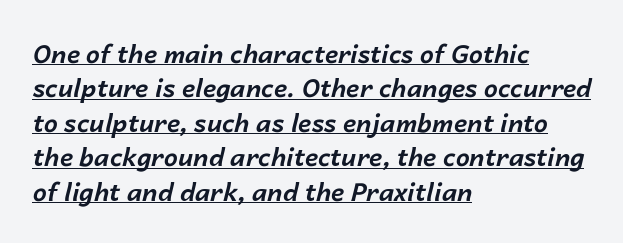
The rag falls on the right side of this text block. This sample uses an oblique cut, with every glyph tilted off the vertical. Emphasis is given by a line drawn under the lettering. Reading down the column, the eye jumps a familiar distance to each next line. Nothing unusual about the tracking: characters are spaced as the font intends.
